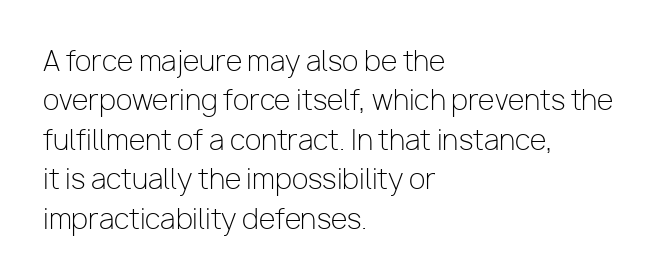
The image shows 27 px text type, upright; set left-aligned, normal line spacing (1.46x), normal letter spacing, not underlined.
